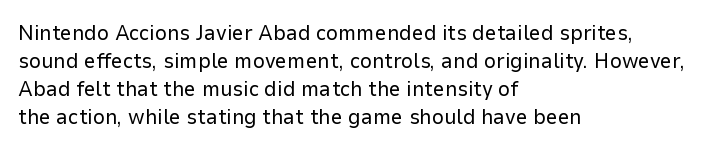
{"italic": "no", "bold": "no", "underline": "no", "align": "left", "line_spacing": "normal", "line_spacing_ratio": 1.33, "letter_spacing": "normal", "letter_spacing_em": 0.0, "glyph_px": 21}
